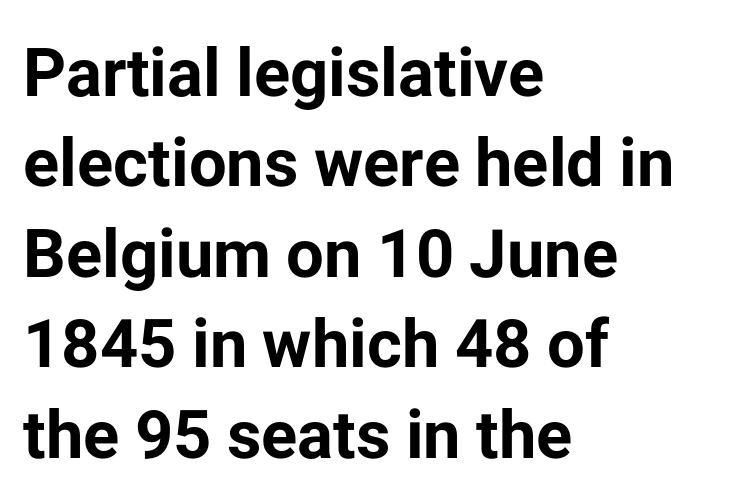
Q: Is the text bold? A: Yes.
Q: Is the text italic (slanted)? A: No, it is upright.
Q: Is the typeface a serif or a sans-serif typeface? A: Sans-serif.
Q: Is the text underlined? A: No.
Q: How is the paragraph aligned? A: Left-aligned.
Q: Is the spacing between letters normal or unusually wide? A: Normal.
Q: Is the spacing between lines tight, normal or loose? A: Normal.
Q: Width (condensed, normal, or wide)? A: Normal.
Q: Stroke contrast? A: Low.
Q: x-height? A: Medium.
Q: Monospaced? A: No.
